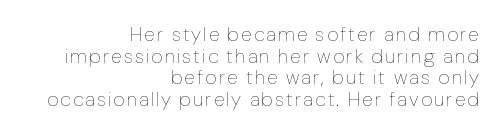
If you drew a ruler down the right edge, every line would touch it. Tall strokes in this sample are plumb rather than angled. No letter is thick-stroked: the sample isn't bold. Honestly, there is no underline to notice here at all. Line spacing here is tight.
